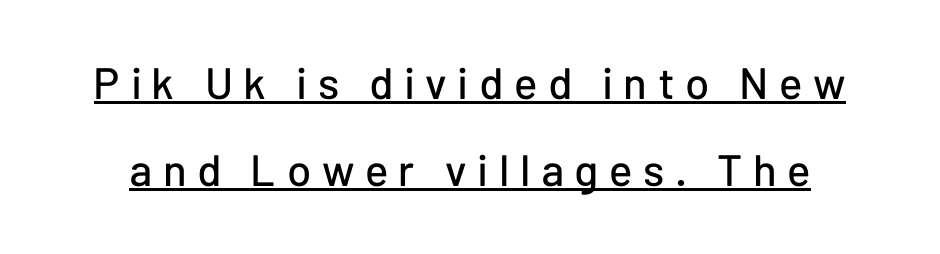
What stands out about the letter spacing? Its width — letters are far apart. This is the regular roman posture of the typeface. Each new line begins a long way beneath the previous one. These lines are composed in type without serifs. This sample carries an underscore along the baseline area.
